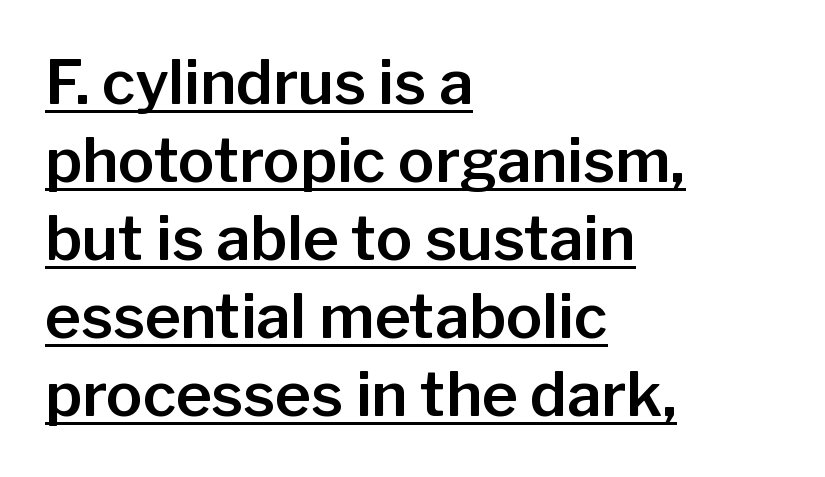
The image shows 61 px sans-serif type, upright; set left-aligned, normal line spacing (1.28x), normal letter spacing, underlined; low stroke contrast and a medium x-height.
